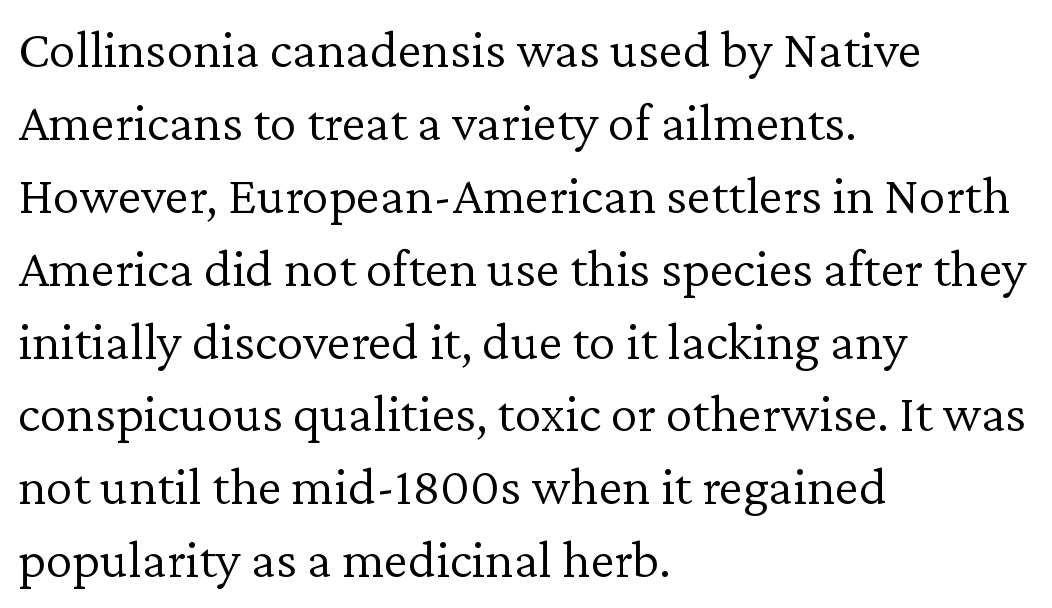
{"serif": "yes", "italic": "no", "bold": "no", "weight": "light", "width": "normal", "stroke_contrast": "low", "x_height": "medium", "monospaced": "no", "underline": "no", "align": "left", "line_spacing": "normal", "line_spacing_ratio": 1.35, "letter_spacing": "normal", "letter_spacing_em": 0.0, "glyph_px": 54}
